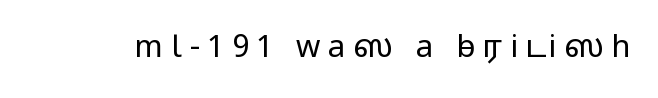
The characters display no serif detailing; their extremities are plain. The face used here is proportionally spaced, like ordinary book or web type. Italic? Not at all — the glyphs are vertical. The tracking jumps out immediately: characters are airy and widely separated. Beneath every word, the page is bare.
